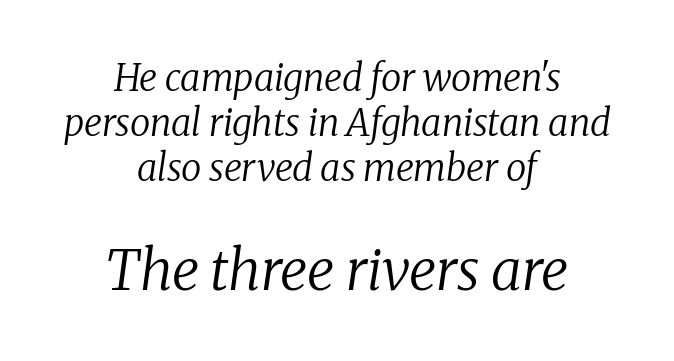
A typesetter would call this proportional, since set widths differ per character. The text block is weighted toward neither margin, spreading evenly from the middle. Notice how the stems are inclined rather than vertical — that's the hallmark of italics. The letterforms sit at book weight or below. The type family on display is of the serif kind.
